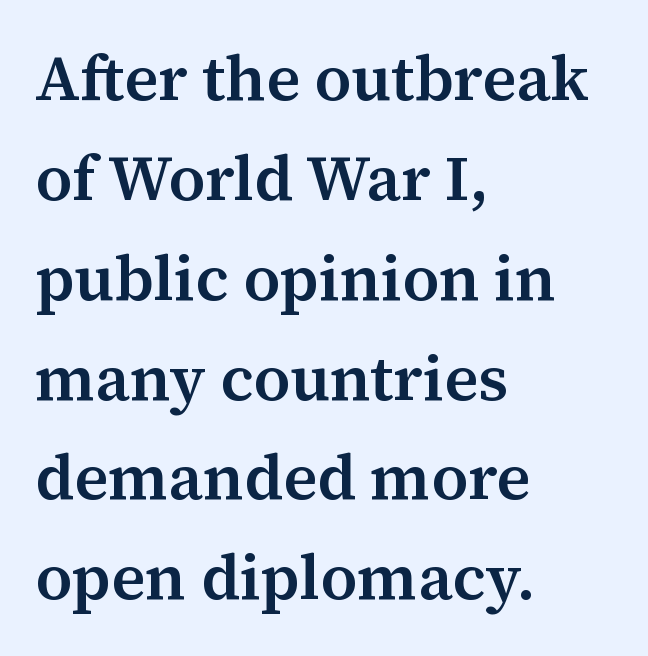
The rendering shows small feet on the letterforms — a serif design. Spacing between characters is what you'd get straight out of the box. Italic? Not at all — the glyphs are vertical. Spacing verdict: proportional, widths tailored to each character.
